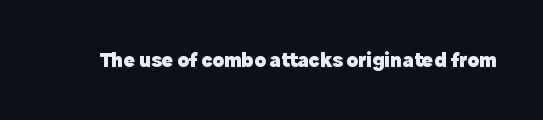
The image shows 21 px bold type, upright; set normal letter spacing, not underlined.
